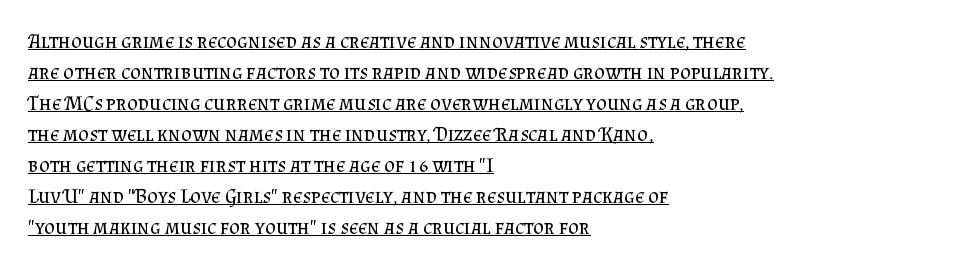
{"italic": "no", "bold": "no", "underline": "yes", "align": "left", "line_spacing": "normal", "line_spacing_ratio": 1.48, "letter_spacing": "normal", "letter_spacing_em": 0.0, "glyph_px": 21}
